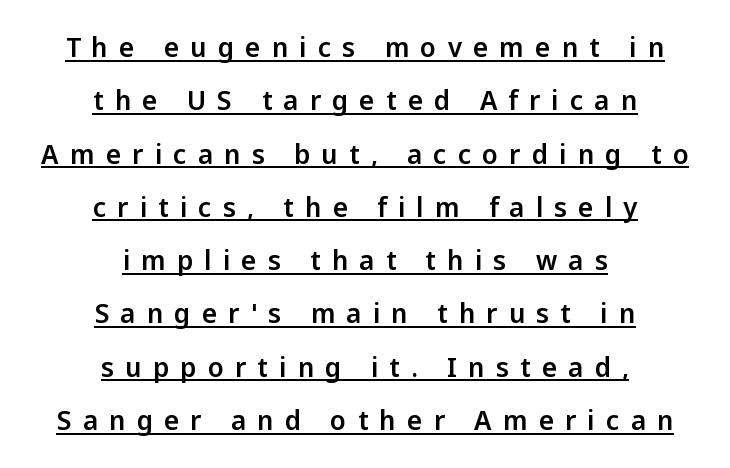
{"italic": "no", "underline": "yes", "align": "center", "line_spacing": "loose", "line_spacing_ratio": 2.05, "letter_spacing": "wide", "letter_spacing_em": 0.43, "glyph_px": 26}
